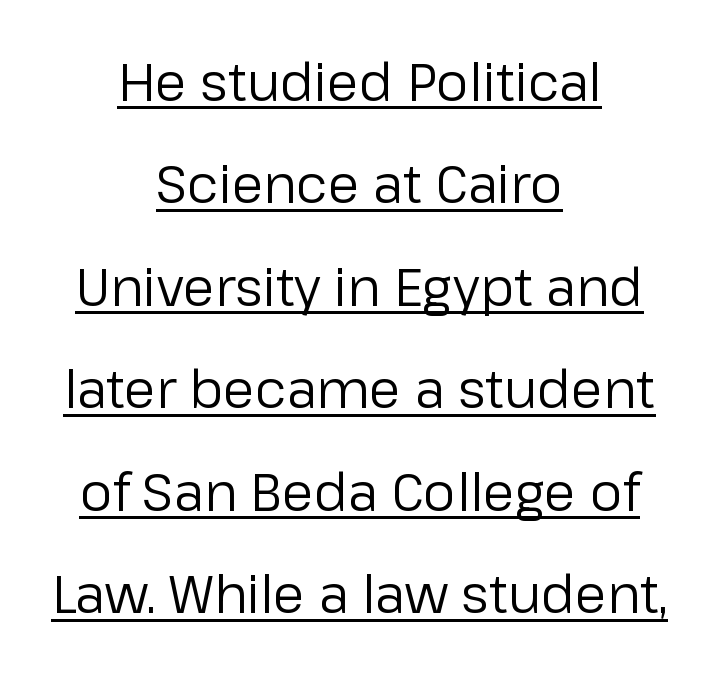
The image shows 52 px regular-weight sans-serif type, upright; set centered, loose line spacing (1.97x), normal letter spacing, underlined; low stroke contrast and a medium x-height.
